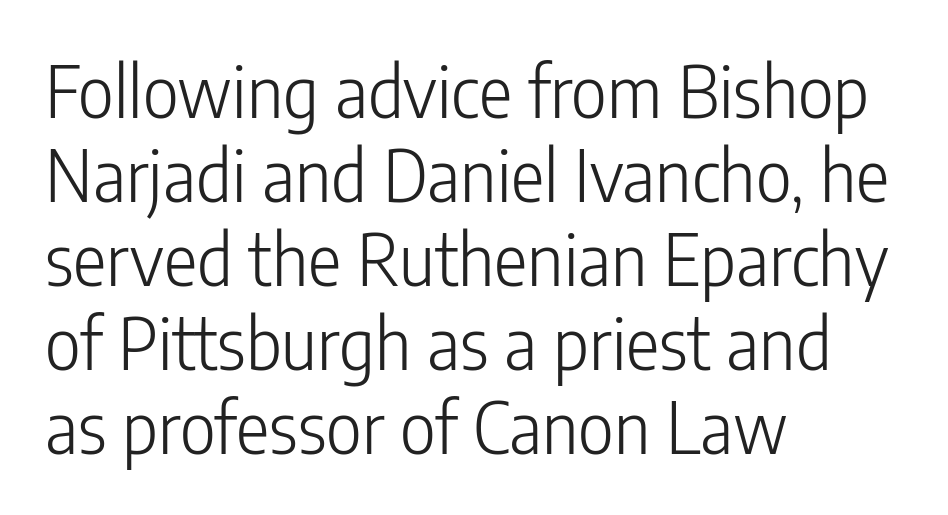
Q: Is the text bold? A: No.
Q: Is the text italic (slanted)? A: No, it is upright.
Q: Is the typeface a serif or a sans-serif typeface? A: Sans-serif.
Q: Is the text underlined? A: No.
Q: How is the paragraph aligned? A: Left-aligned.
Q: Is the spacing between letters normal or unusually wide? A: Normal.
Q: Width (condensed, normal, or wide)? A: Condensed.
Q: Stroke contrast? A: Low.
Q: x-height? A: Medium.
Q: Monospaced? A: No.
